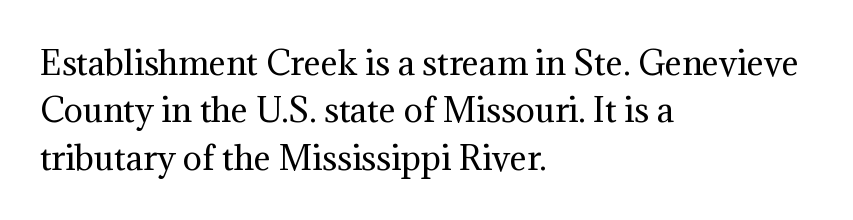
The font sits on the lighter half of the weight spectrum, regular included. Think of a printed novel: that variable character pitch is what you see here. Nothing unusual about the tracking: characters are spaced as the font intends. No italicization has been applied; the sample stays upright. Is the block centered? No — it sits flush against the left margin. Quick note: interline space is typical.
